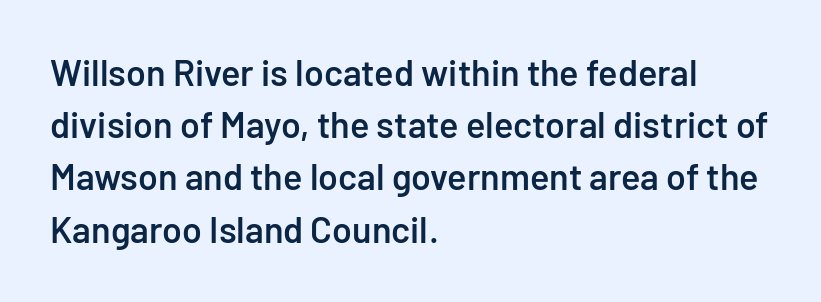
The image shows 36 px semibold sans-serif type, upright; set left-aligned, normal line spacing (1.45x), normal letter spacing, not underlined; low stroke contrast and a medium x-height.
